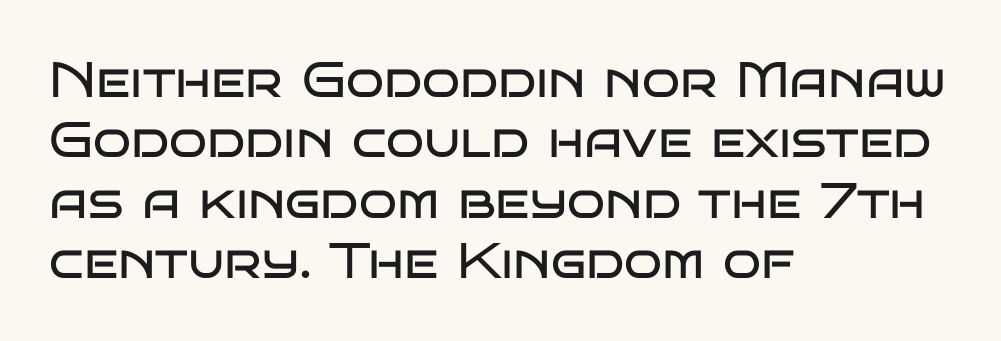
The image shows 50 px regular-weight, wide sans-serif type, upright; set left-aligned, line spacing 1.21x, normal letter spacing, not underlined; low stroke contrast and a large x-height.
